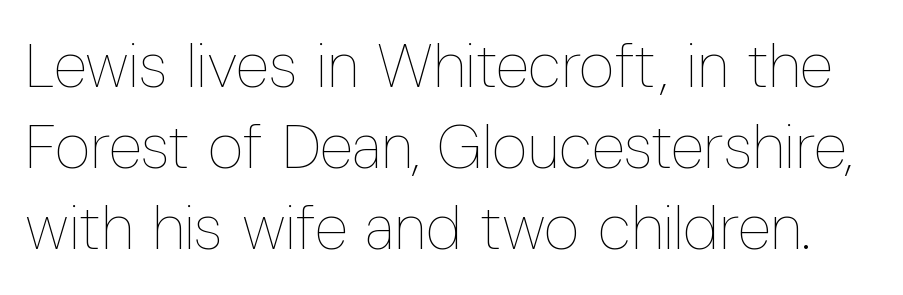
These lines were composed using upright roman letters. The passage shown is typed in a proportional face where columns would drift. Regarding leading, the lines here are spaced in the standard way. The glyphs are unaccompanied by any horizontal stroke below them. The face used here is rendered with its standard letterfit.
